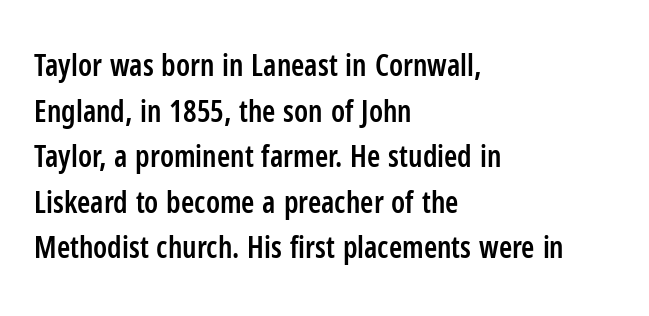
{"serif": "no", "italic": "no", "bold": "semi", "weight": "semibold", "width": "condensed", "stroke_contrast": "low", "x_height": "medium", "monospaced": "no", "underline": "no", "align": "left", "line_spacing": "normal", "line_spacing_ratio": 1.52, "letter_spacing": "normal", "letter_spacing_em": 0.0, "glyph_px": 30}
